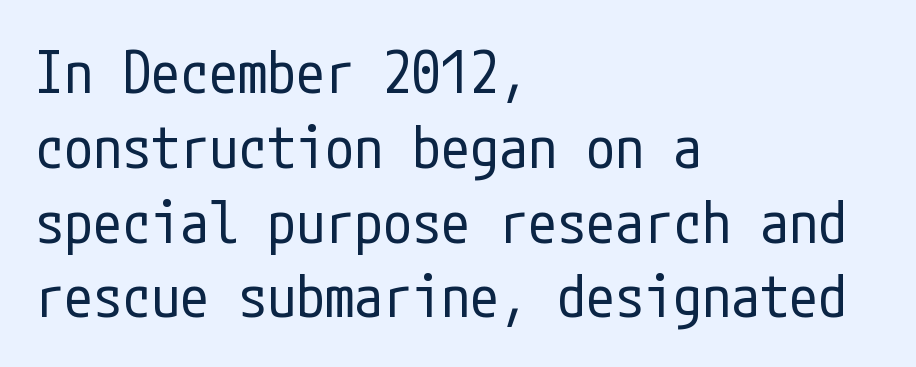
The image shows 58 px regular-weight, condensed sans-serif type, upright; set left-aligned, normal line spacing (1.29x), normal letter spacing, not underlined; low stroke contrast and a medium x-height.
